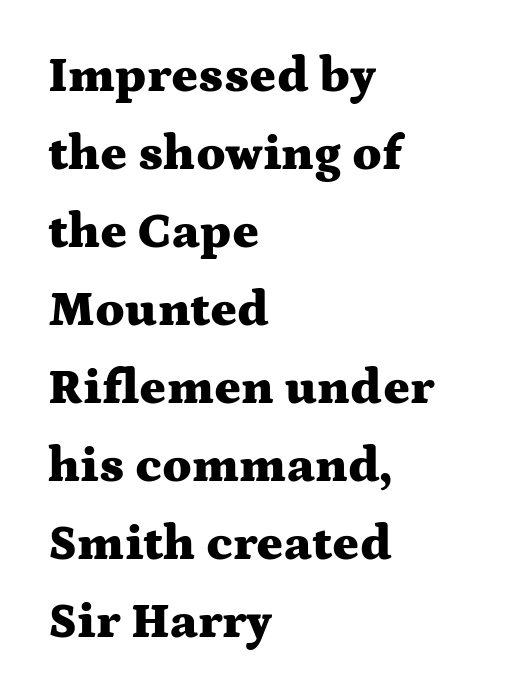
Q: Is the text bold? A: Yes.
Q: Is the text italic (slanted)? A: No, it is upright.
Q: Is the typeface a serif or a sans-serif typeface? A: Serif.
Q: Is the text underlined? A: No.
Q: How is the paragraph aligned? A: Left-aligned.
Q: Is the spacing between letters normal or unusually wide? A: Normal.
Q: Is the spacing between lines tight, normal or loose? A: Normal.
Q: Width (condensed, normal, or wide)? A: Wide.
Q: Stroke contrast? A: Medium.
Q: x-height? A: Medium.
Q: Monospaced? A: No.
